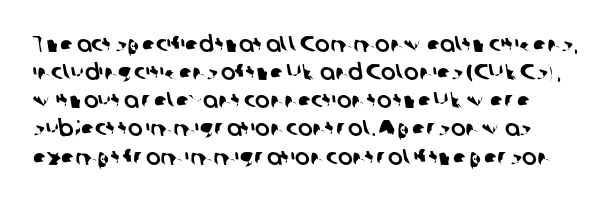
Q: Is the text underlined? A: No.
Q: Is the spacing between letters normal or unusually wide? A: Normal.
Q: Is the spacing between lines tight, normal or loose? A: Normal.
